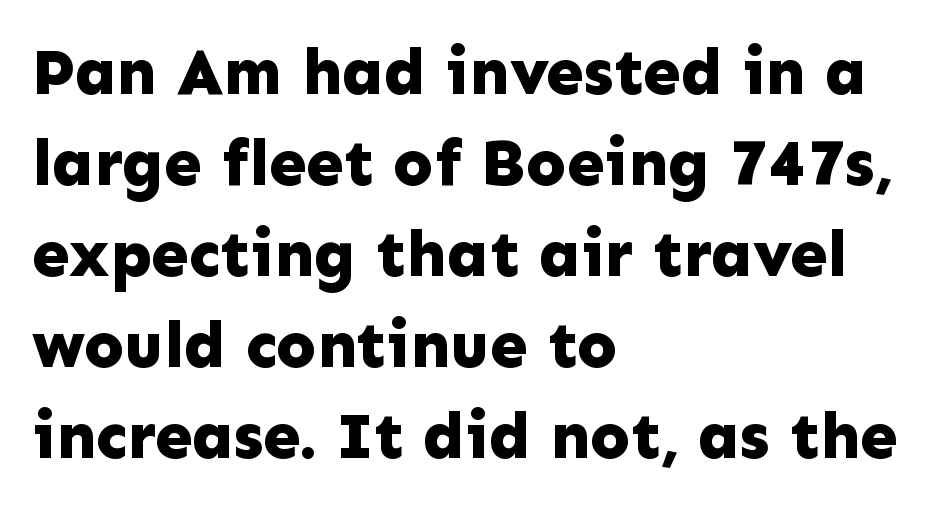
Clear beneath every line of the passage. Does the type have serifs? No, each stem ends abruptly. Does the leading feel generous? No, just average. The face used here is proportionally spaced, like ordinary book or web type. Ascenders rise straight up at ninety degrees. The setting favours the left margin, as ordinary paragraphs usually do.
